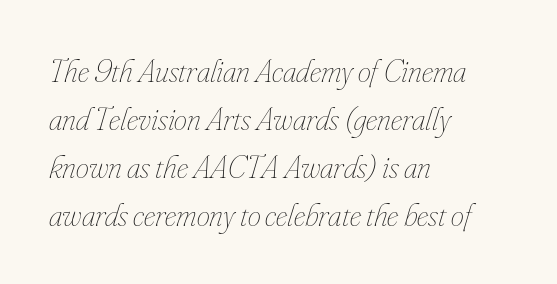
Q: Is the text bold? A: No.
Q: Is the text italic (slanted)? A: Yes, it leans right by about 16 degrees.
Q: Is the text underlined? A: No.
Q: How is the paragraph aligned? A: Left-aligned.
Q: Is the spacing between letters normal or unusually wide? A: Normal.
Q: Is the spacing between lines tight, normal or loose? A: Normal.
Q: Width (condensed, normal, or wide)? A: Condensed.
Q: Stroke contrast? A: Low.
Q: x-height? A: Small.
Q: Monospaced? A: No.
